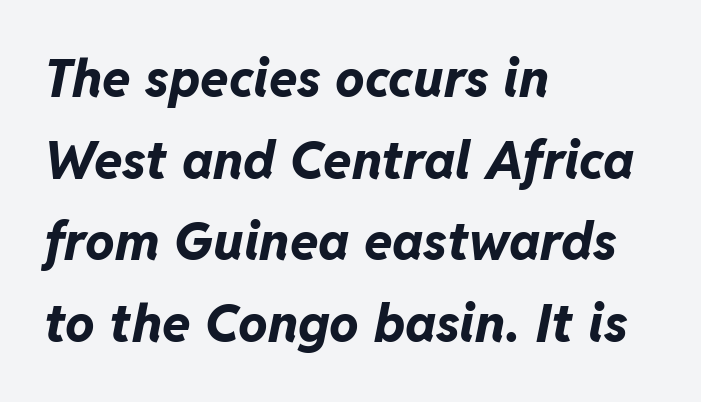
Q: Is the text bold? A: Yes.
Q: Is the text italic (slanted)? A: Yes, it leans right by about 11 degrees.
Q: Is the text underlined? A: No.
Q: How is the paragraph aligned? A: Left-aligned.
Q: Is the spacing between letters normal or unusually wide? A: Normal.
Q: Is the spacing between lines tight, normal or loose? A: Normal.
Q: Width (condensed, normal, or wide)? A: Normal.
Q: Stroke contrast? A: Low.
Q: x-height? A: Medium.
Q: Monospaced? A: No.
